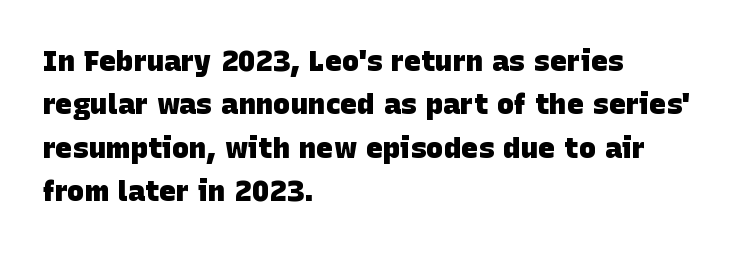
{"serif": "no", "bold": "yes", "weight": "heavy", "width": "normal", "stroke_contrast": "low", "x_height": "large", "monospaced": "no", "underline": "no", "align": "left", "line_spacing": "normal", "line_spacing_ratio": 1.5, "letter_spacing": "normal", "letter_spacing_em": 0.0, "glyph_px": 29}
